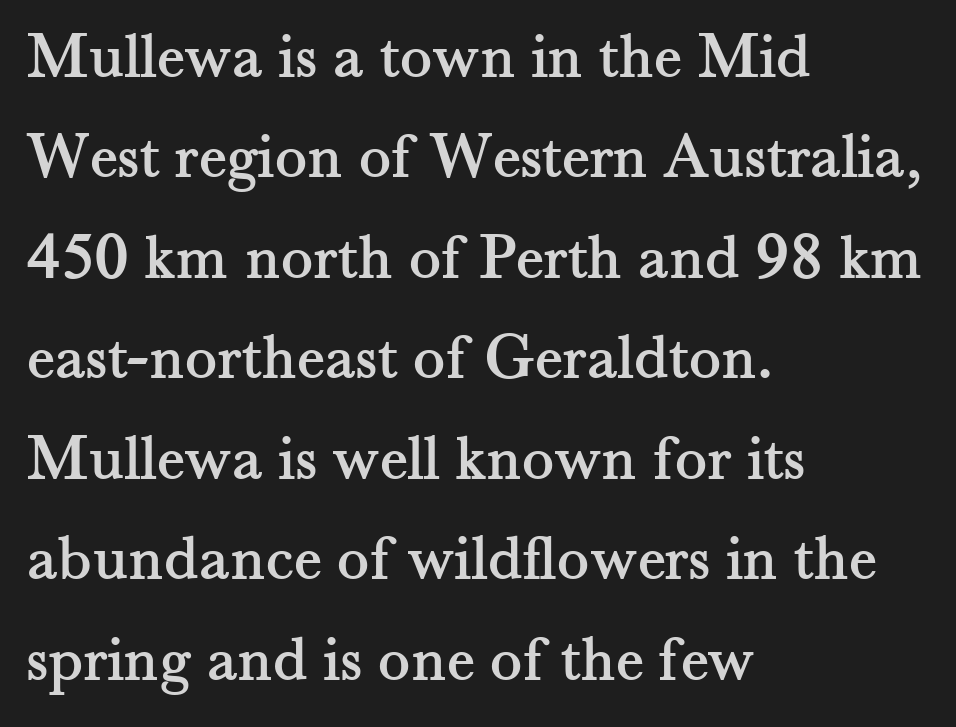
The image shows 67 px serif type, upright; set left-aligned, normal line spacing (1.5x), normal letter spacing, not underlined; medium stroke contrast and a small x-height.
